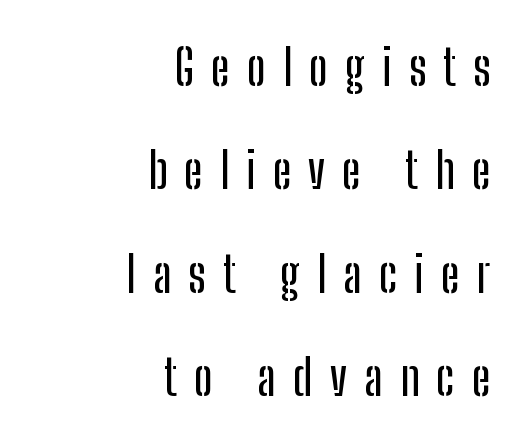
The image shows 49 px condensed sans-serif type, upright; set right-aligned, loose line spacing (2.11x), unusually wide letter spacing (+0.35 em), not underlined; low stroke contrast and a medium x-height.
